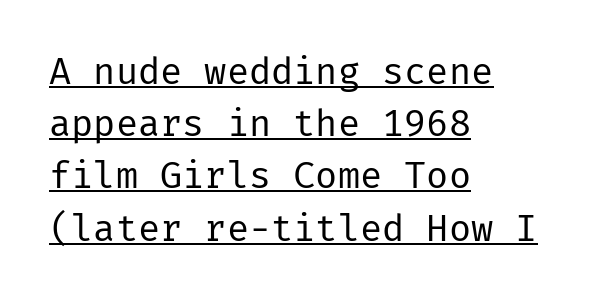
{"serif": "no", "italic": "no", "bold": "no", "weight": "regular", "width": "normal", "stroke_contrast": "low", "x_height": "medium", "underline": "yes", "align": "left", "line_spacing": "normal", "line_spacing_ratio": 1.41, "letter_spacing": "normal", "letter_spacing_em": 0.0, "glyph_px": 37}
